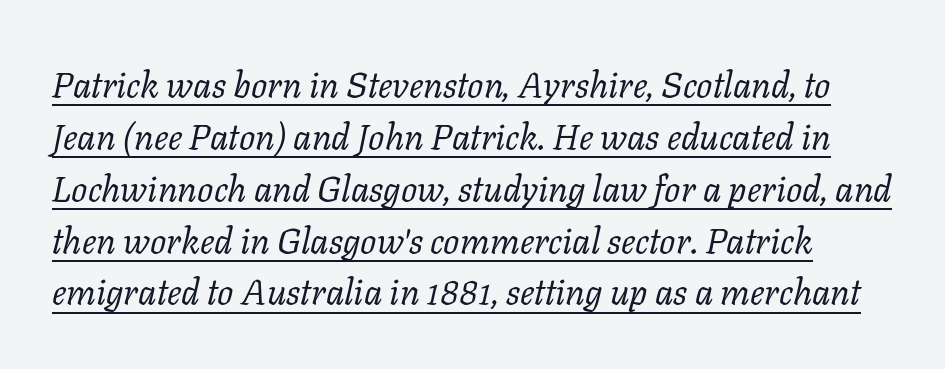
Interline gaps are of average width in this sample. Does extra space separate the letters? No, they use regular spacing. The designer went with a serif here, giving each stem small feet. Weight: not bold — regular or lighter.
